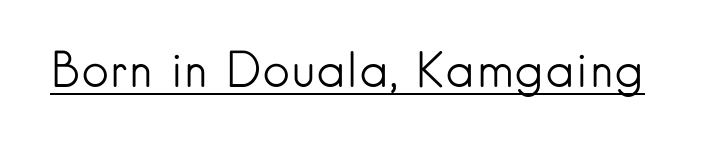
The image shows 48 px light sans-serif type, upright; set normal letter spacing, underlined; low stroke contrast and a small x-height.
